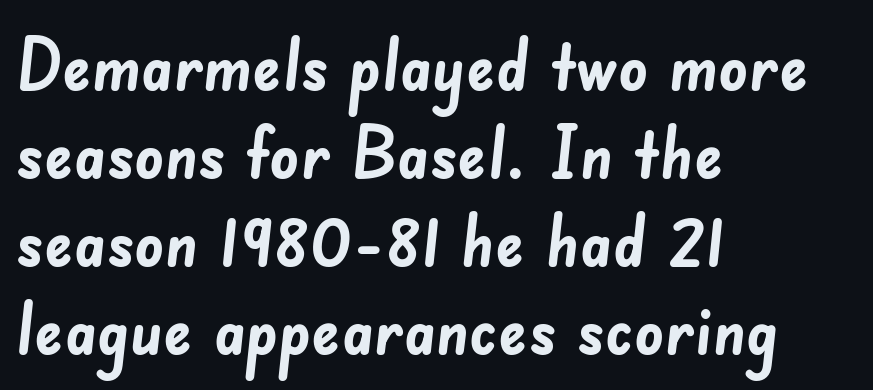
The image shows 72 px semibold sans-serif type; set left-aligned, line spacing 1.22x, normal letter spacing, not underlined; low stroke contrast and a small x-height.
